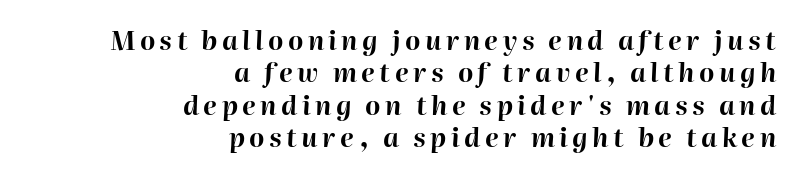
Q: Is the text bold? A: Yes.
Q: Is the text italic (slanted)? A: Yes, it leans right by about 2 degrees.
Q: Is the text underlined? A: No.
Q: How is the paragraph aligned? A: Right-aligned.
Q: Is the spacing between lines tight, normal or loose? A: Normal.
